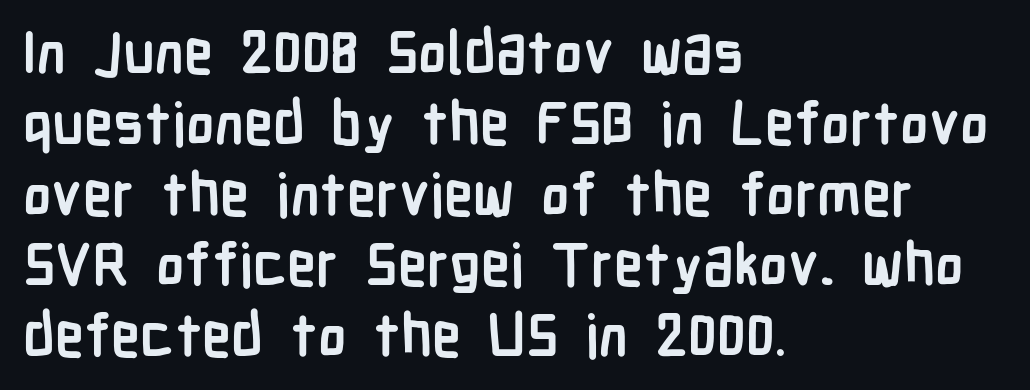
{"serif": "no", "italic": "no", "bold": "yes", "weight": "semibold", "width": "condensed", "stroke_contrast": "low", "x_height": "medium", "monospaced": "no", "underline": "no", "align": "left", "line_spacing_ratio": 1.2, "letter_spacing": "normal", "letter_spacing_em": 0.0, "glyph_px": 59}
